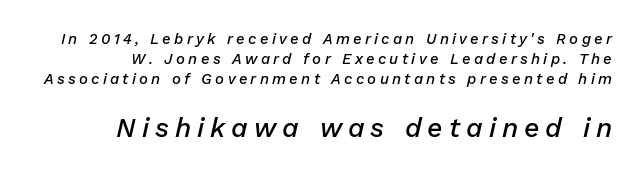
The image shows 27 px text type, italic (leaning right); set normal line spacing (1.32x), unusually wide letter spacing (+0.22 em), not underlined; the second (bottom) block is 1.8x larger.
